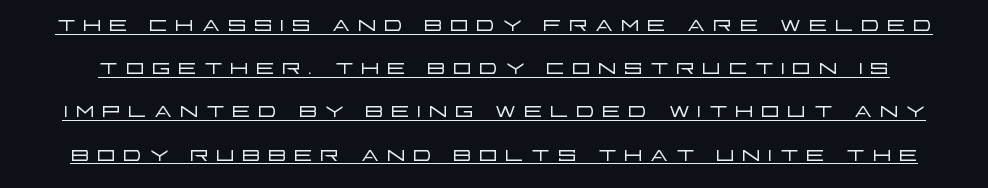
The image shows 30 px light, wide sans-serif type, upright; set normal line spacing (1.44x), unusually wide letter spacing (+0.2 em), underlined; low stroke contrast and a large x-height.
